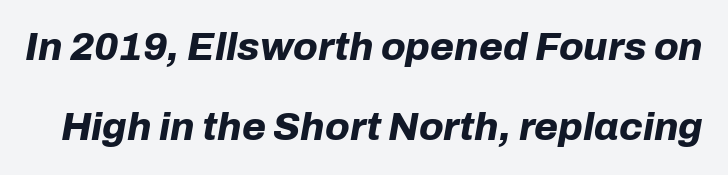
Rows of type keep a wide berth in the vertical direction. The tracking reads as untouched default to a designer's eye. Has an underline been added? It has not. Is this a fixed-width face? No — the glyphs have proportional, varying widths.
